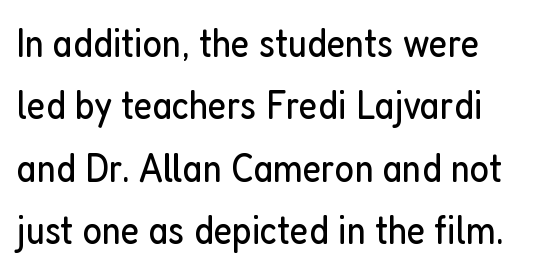
{"serif": "no", "italic": "no", "bold": "no", "weight": "regular", "width": "condensed", "stroke_contrast": "low", "x_height": "medium", "monospaced": "no", "underline": "no", "align": "left", "line_spacing": "normal", "line_spacing_ratio": 1.52, "letter_spacing": "normal", "letter_spacing_em": 0.0, "glyph_px": 41}
